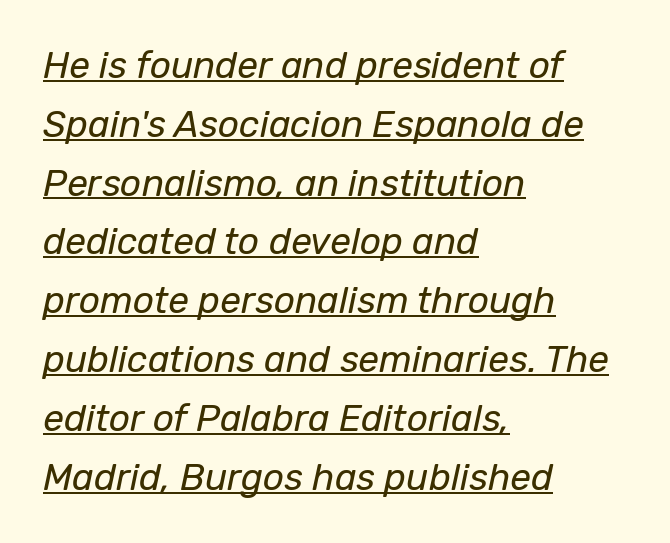
{"italic": "yes", "lean": "right", "slant_degrees": 12, "bold": "no", "weight": "regular", "width": "normal", "stroke_contrast": "low", "x_height": "medium", "monospaced": "no", "underline": "yes", "align": "left", "line_spacing": "normal", "line_spacing_ratio": 1.59, "letter_spacing": "normal", "letter_spacing_em": 0.0, "glyph_px": 37}
